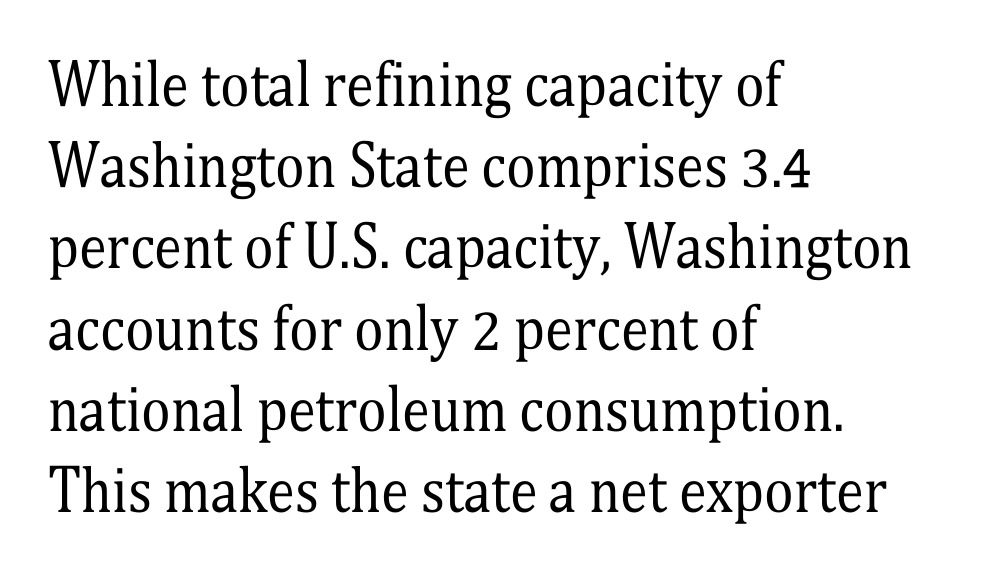
The image shows 56 px regular-weight, condensed serif type, upright; set left-aligned, normal line spacing (1.45x), normal letter spacing, not underlined; medium stroke contrast and a medium x-height.
